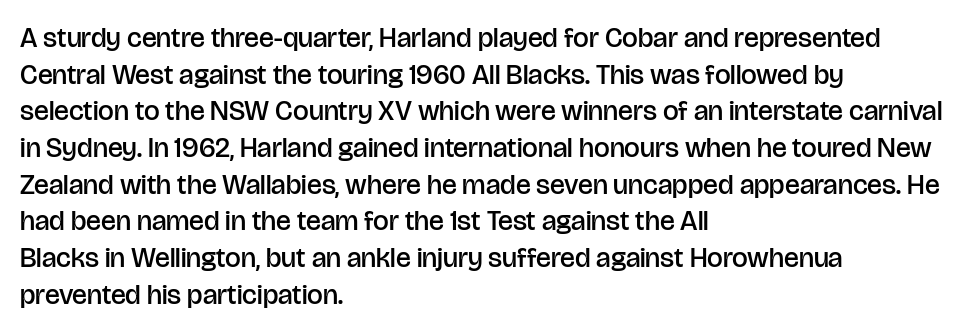
A typesetter would call this proportional, since set widths differ per character. This sample uses an upright cut, with every glyph sitting square on the baseline. The letters sit at their default tracking, neither squeezed nor spread. Are there feet on the stems? There aren't — it's a sans. Students, observe: this is what conventionally led text looks like.
